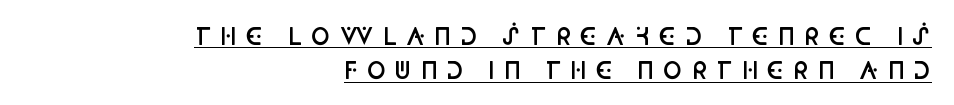
The image shows 23 px text type, upright; set right-aligned, normal line spacing (1.49x), unusually wide letter spacing (+0.38 em), underlined.
